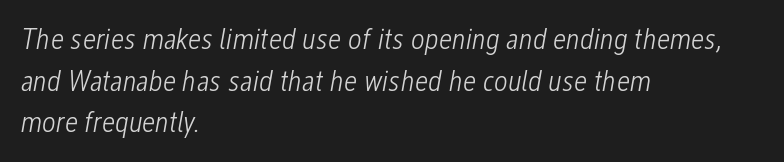
Q: Is the text bold? A: No.
Q: Is the text italic (slanted)? A: Yes, it leans right by about 12 degrees.
Q: Is the text underlined? A: No.
Q: How is the paragraph aligned? A: Left-aligned.
Q: Is the spacing between letters normal or unusually wide? A: Normal.
Q: Is the spacing between lines tight, normal or loose? A: Normal.
Q: Width (condensed, normal, or wide)? A: Condensed.
Q: Stroke contrast? A: Low.
Q: x-height? A: Medium.
Q: Monospaced? A: No.
